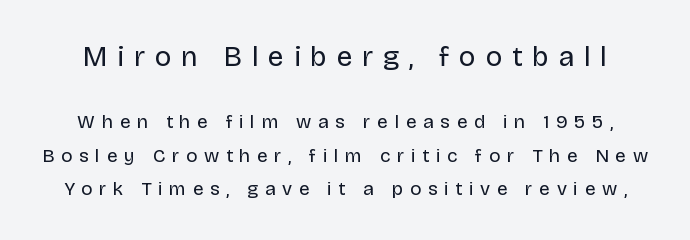
Beneath every word, the page is bare. Loose tracking; the words dissolve into strings of separated letters. These lines are rendered in a variable-pitch font. Regarding serifs, this sample does without them. This is not heavy type; no bold has been used. Here the first block reads like a headline and the second like body copy.
